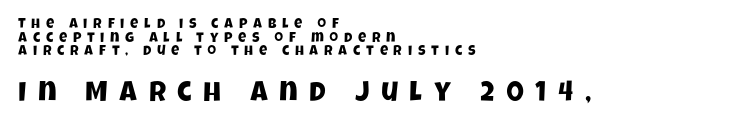
Q: Is the typeface a serif or a sans-serif typeface? A: Sans-serif.
Q: Is the text underlined? A: No.
Q: How is the paragraph aligned? A: Left-aligned.
Q: Is the spacing between letters normal or unusually wide? A: Unusually wide.
Q: Is the spacing between lines tight, normal or loose? A: Tight.
Q: Which block of text is set in a larger size, the first (top) or the second (bottom)? A: The second (bottom) one.
Q: Width (condensed, normal, or wide)? A: Condensed.
Q: Stroke contrast? A: Low.
Q: x-height? A: Large.
Q: Monospaced? A: No.
